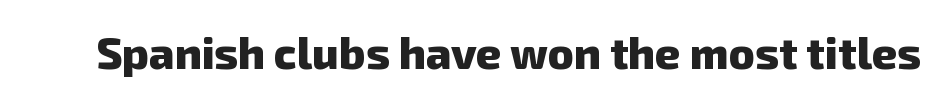
Q: Is the text bold? A: Yes.
Q: Is the typeface a serif or a sans-serif typeface? A: Sans-serif.
Q: Is the text underlined? A: No.
Q: Is the spacing between letters normal or unusually wide? A: Normal.
Q: Width (condensed, normal, or wide)? A: Normal.
Q: Stroke contrast? A: Low.
Q: x-height? A: Medium.
Q: Monospaced? A: No.
